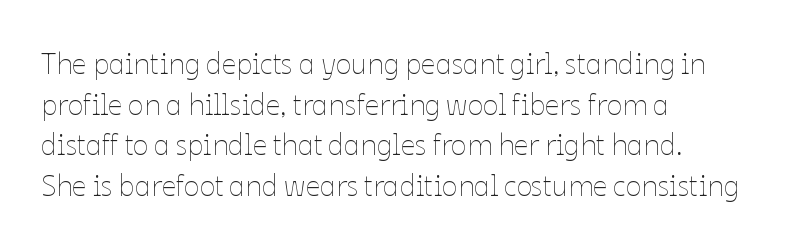
Q: Is the text bold? A: No.
Q: Is the text italic (slanted)? A: No, it is upright.
Q: Is the text underlined? A: No.
Q: How is the paragraph aligned? A: Left-aligned.
Q: Is the spacing between letters normal or unusually wide? A: Normal.
Q: Is the spacing between lines tight, normal or loose? A: Normal.
Q: Width (condensed, normal, or wide)? A: Normal.
Q: Stroke contrast? A: Low.
Q: x-height? A: Medium.
Q: Monospaced? A: No.
